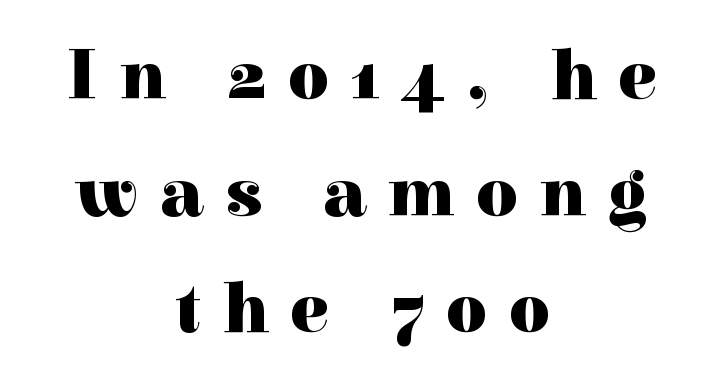
The typesetting leans heavy: a genuine bold. What's the leading like? Ordinary, nothing unusual. Descenders are the only things crossing below the line. The passage shown has open, widely tracked lettering throughout. Serifs: yes, visible at the terminals of the letterforms.
